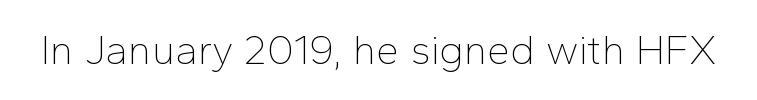
{"serif": "no", "italic": "no", "bold": "no", "weight": "thin", "width": "normal", "stroke_contrast": "low", "x_height": "medium", "monospaced": "no", "underline": "no", "letter_spacing": "normal", "letter_spacing_em": 0.0, "glyph_px": 41}
